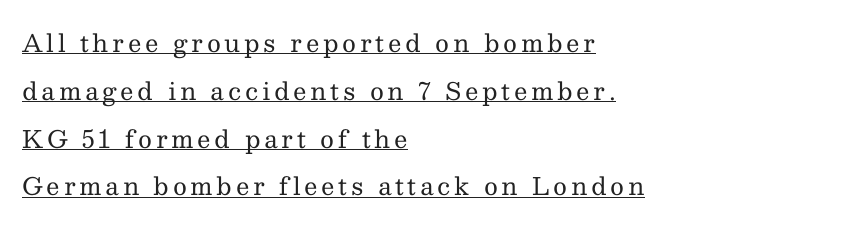
The image shows 24 px text type, upright; set left-aligned, loose line spacing (1.99x), underlined.
